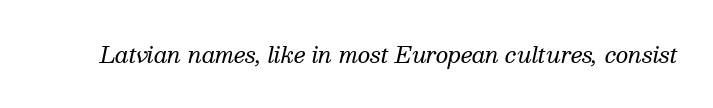
The image shows 22 px text type, italic (leaning right); set normal letter spacing, not underlined.
